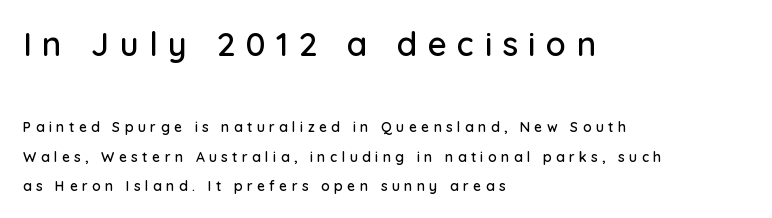
The image shows 33 px sans-serif type, upright; set left-aligned, loose line spacing (2.09x), unusually wide letter spacing (+0.31 em), not underlined; the first (top) block is 2.36x larger; low stroke contrast and a medium x-height.
